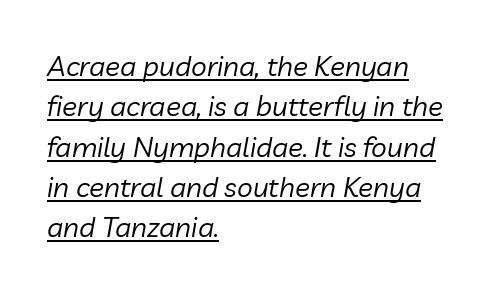
Q: Is the text bold? A: No.
Q: Is the text italic (slanted)? A: Yes, it leans right by about 10 degrees.
Q: Is the text underlined? A: Yes.
Q: How is the paragraph aligned? A: Left-aligned.
Q: Is the spacing between letters normal or unusually wide? A: Normal.
Q: Is the spacing between lines tight, normal or loose? A: Normal.
Q: Width (condensed, normal, or wide)? A: Normal.
Q: Stroke contrast? A: Low.
Q: x-height? A: Medium.
Q: Monospaced? A: No.
